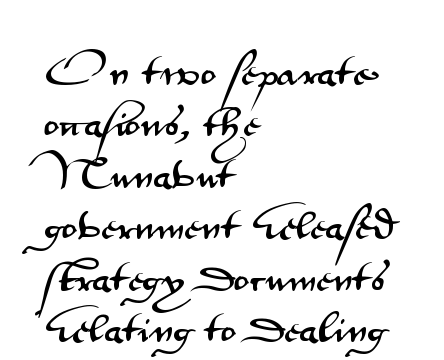
{"serif": "no", "width": "wide", "stroke_contrast": "medium", "x_height": "small", "monospaced": "no", "underline": "no", "align": "left", "line_spacing": "normal", "line_spacing_ratio": 1.56, "letter_spacing": "normal", "letter_spacing_em": 0.0, "glyph_px": 33}
